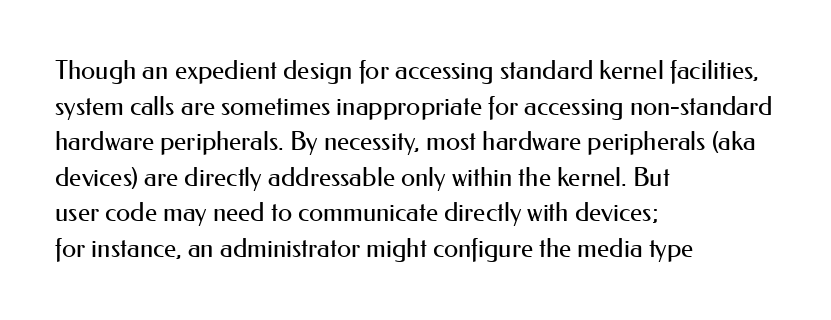
{"italic": "no", "bold": "no", "underline": "no", "align": "left", "line_spacing": "normal", "line_spacing_ratio": 1.37, "letter_spacing": "normal", "letter_spacing_em": 0.0, "glyph_px": 26}
